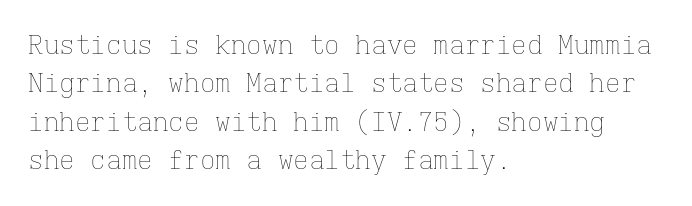
Leftover space on each line is placed entirely after the last word. The font sits on the lighter half of the weight spectrum, regular included. Here the glyphs are tracked normally, forming tight word shapes. Evenly set lines give the paragraph a standard silhouette. The area under the type is left untouched. The letters stand upright; this is a roman face.
